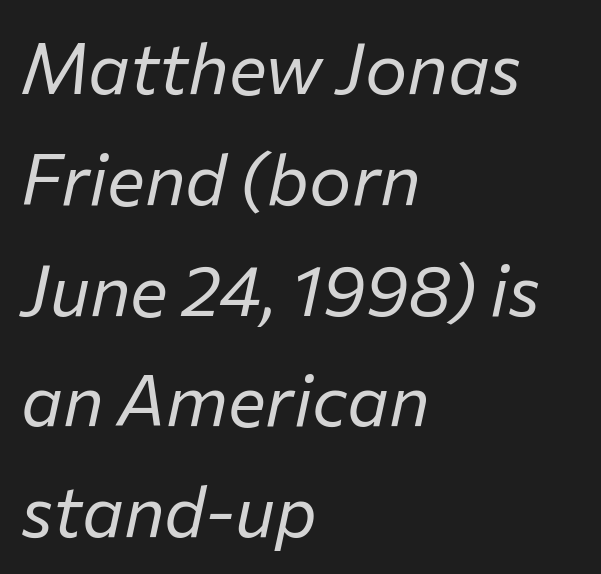
The image shows 71 px regular-weight type, italic (leaning right); set left-aligned, normal line spacing (1.56x), normal letter spacing, not underlined; low stroke contrast and a medium x-height.
